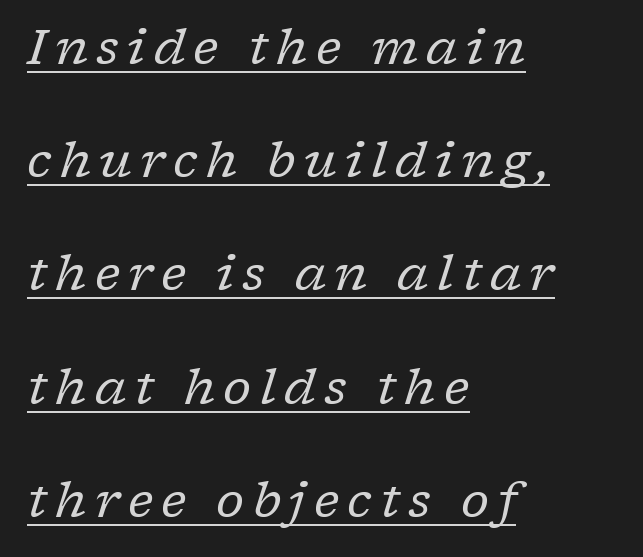
You can tell from the footed stems that serif type was used. The letters look calm and open, with moderate or lighter stems. In terms of leading, this rendering errs on the spacious side. Horizontally, the lines are justified to the leading edge only. The face used here has a pronounced slope to its letters.
